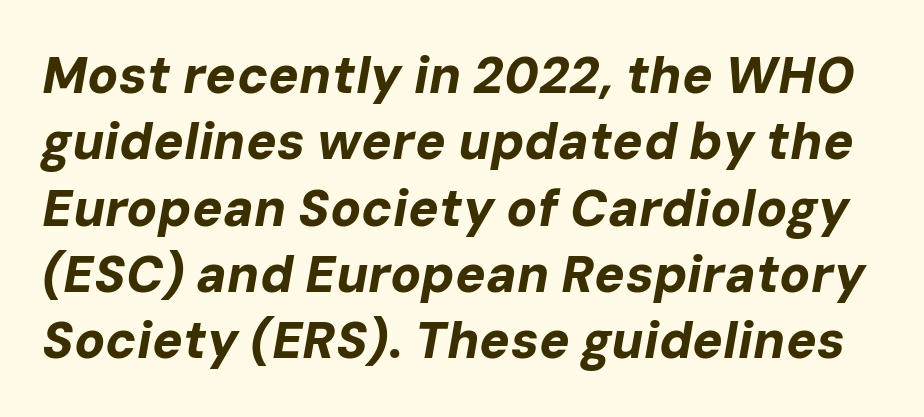
You could not count columns in this text — the font is proportionally spaced. Whoever set this chose a conventional vertical rhythm. The characters look thick and weighty, a clear bold. Bare-footed words on every line. The font's italic variant was chosen for this text. The letters sit at their default tracking, neither squeezed nor spread.
